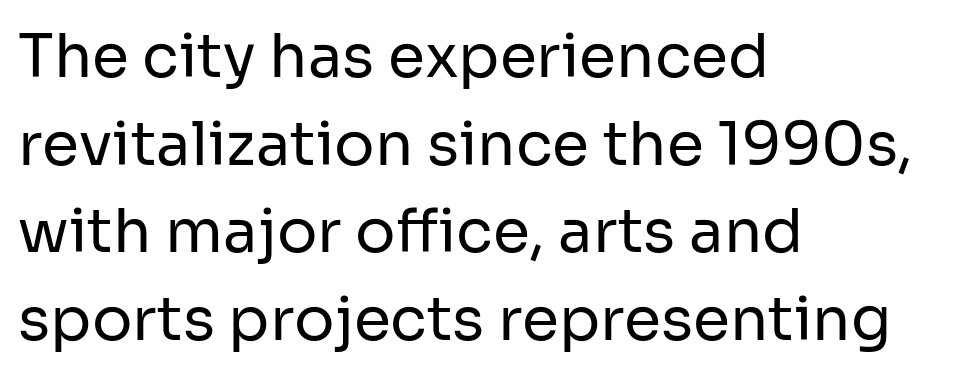
{"serif": "no", "italic": "no", "bold": "no", "weight": "regular", "width": "normal", "stroke_contrast": "low", "x_height": "medium", "monospaced": "no", "underline": "no", "align": "left", "line_spacing": "normal", "line_spacing_ratio": 1.46, "letter_spacing": "normal", "letter_spacing_em": 0.0, "glyph_px": 60}
